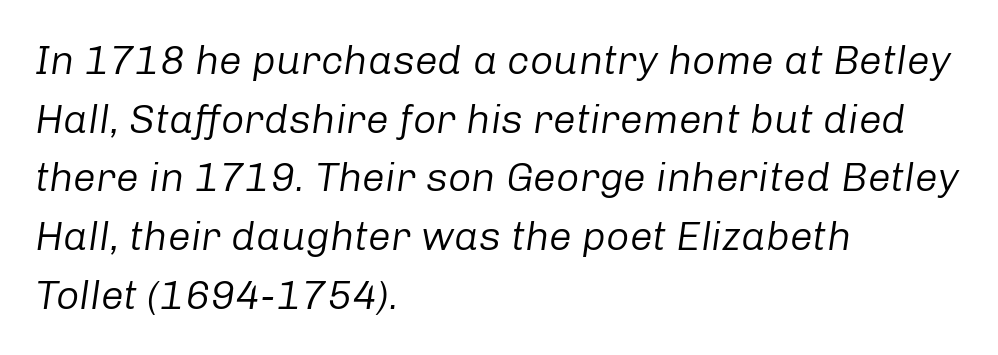
{"italic": "yes", "lean": "right", "slant_degrees": 8, "bold": "no", "weight": "regular", "width": "normal", "stroke_contrast": "low", "x_height": "medium", "monospaced": "no", "underline": "no", "align": "left", "line_spacing": "normal", "line_spacing_ratio": 1.43, "letter_spacing": "normal", "letter_spacing_em": 0.0, "glyph_px": 41}
